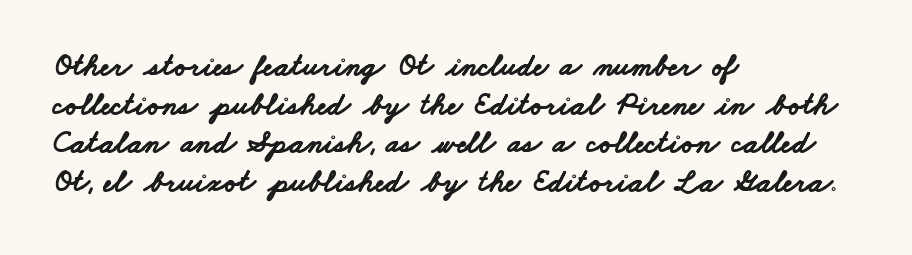
{"serif": "no", "bold": "yes", "weight": "bold", "width": "wide", "stroke_contrast": "low", "x_height": "small", "monospaced": "no", "underline": "no", "align": "left", "line_spacing": "normal", "line_spacing_ratio": 1.25, "letter_spacing": "normal", "letter_spacing_em": 0.0, "glyph_px": 31}
